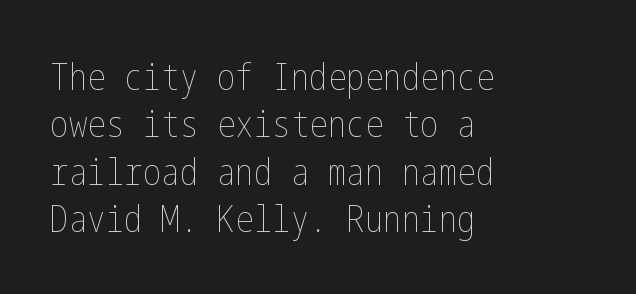
Characters follow at the spacing the type designer built in. A light-to-regular cut is what we see here. The area under the type is left untouched. In CSS terms this would be text-align: left. Italic: no, the glyphs are upright roman.
